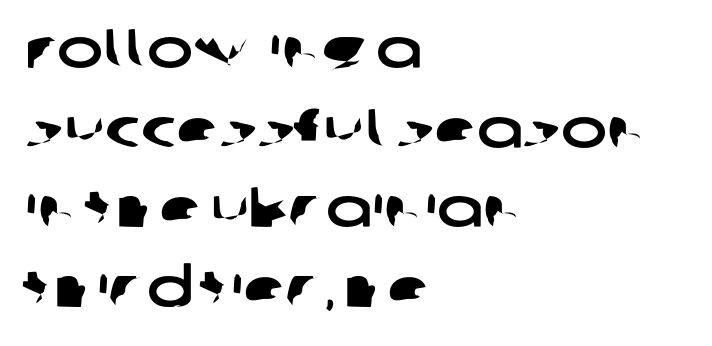
The image shows 55 px wide sans-serif type; set left-aligned, normal line spacing (1.45x), normal letter spacing, not underlined; low stroke contrast and a large x-height.
